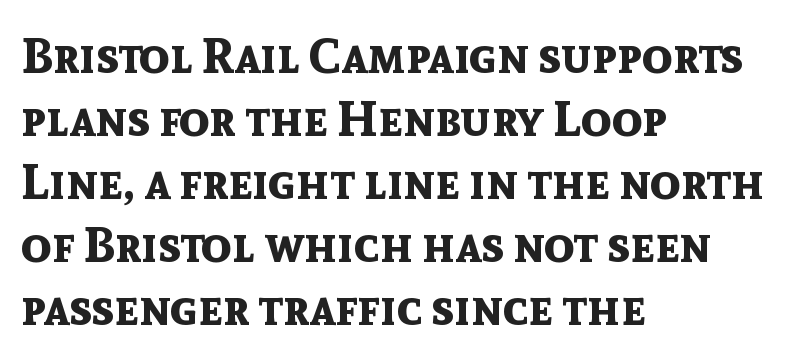
{"serif": "no", "italic": "no", "bold": "yes", "weight": "bold", "width": "normal", "x_height": "medium", "monospaced": "no", "underline": "no", "align": "left", "line_spacing": "normal", "line_spacing_ratio": 1.26, "letter_spacing": "normal", "letter_spacing_em": 0.0, "glyph_px": 50}
